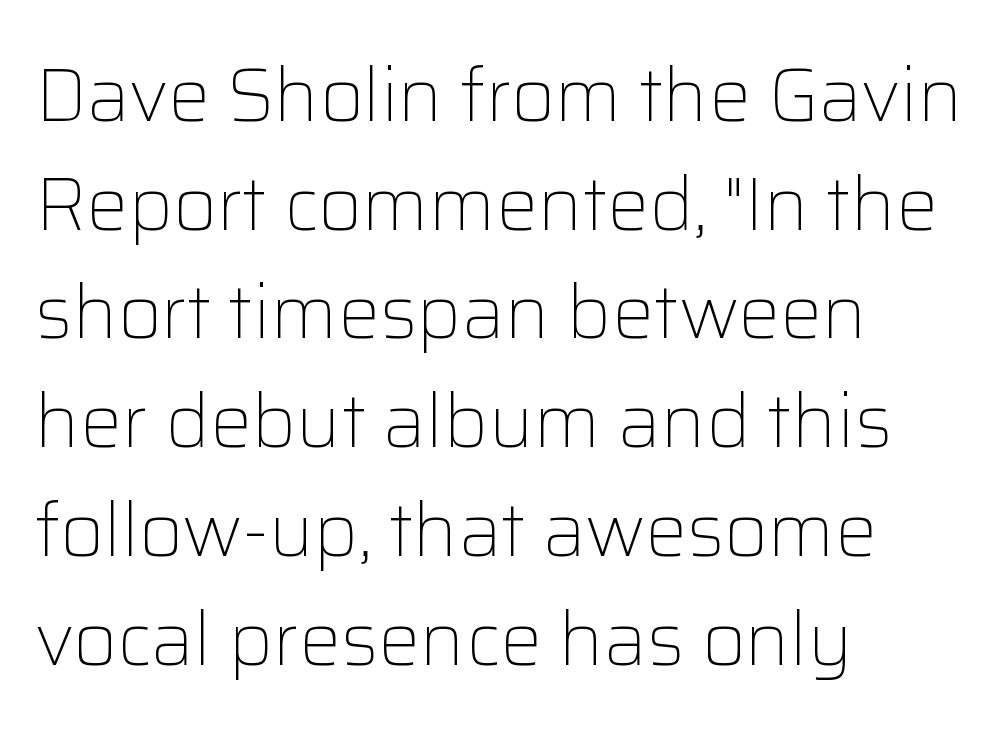
The image shows 75 px light sans-serif type, upright; set left-aligned, normal line spacing (1.45x), normal letter spacing, not underlined; low stroke contrast and a medium x-height.
